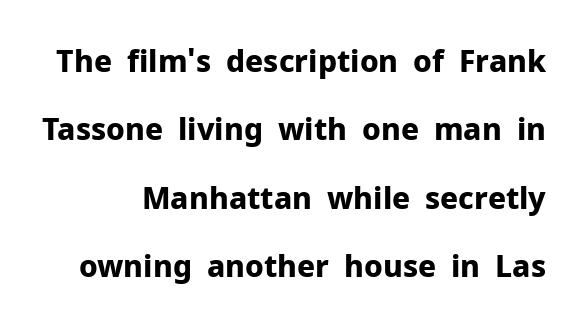
The space directly below the letters is spotless. You could not count columns in this text — the font is proportionally spaced. Notice the wide empty band between every row — that's loose leading. Letterform terminals end flat and unadorned throughout the passage. Heft: maximum for text — a bold.
